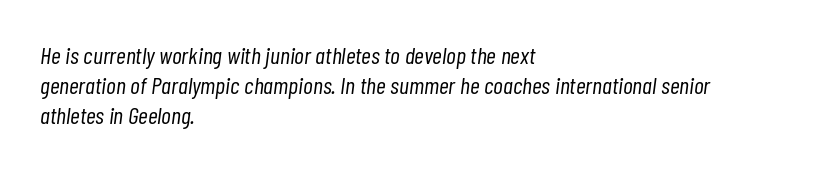
The image shows 24 px text type, italic (leaning right); set left-aligned, normal line spacing (1.25x), normal letter spacing, not underlined.
